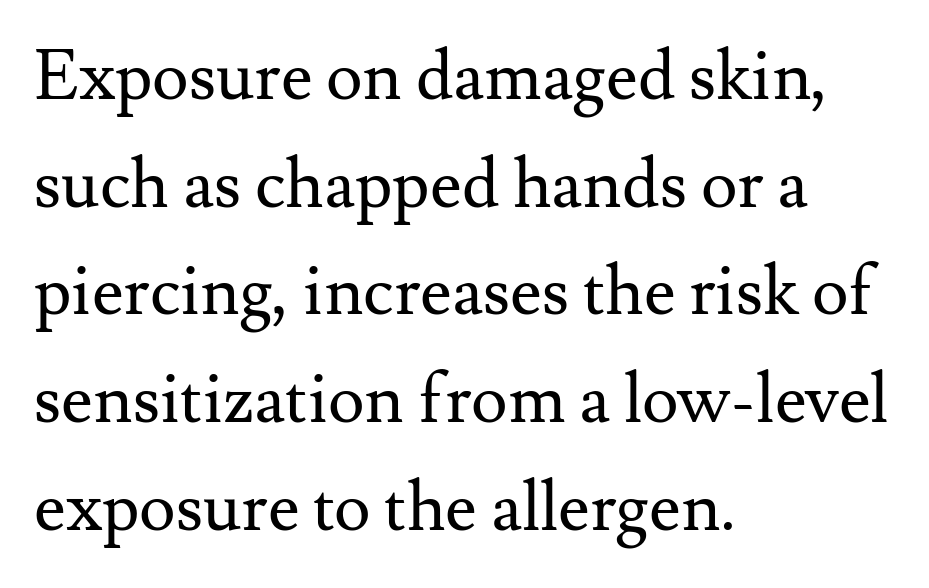
Words float on clear page, feet unadorned. This sample uses an upright cut, with every glyph sitting square on the baseline. Here the designer chose a conventional face with non-uniform glyph widths. Inter-character spacing is left at the font's built-in metrics. Layout note: lines flush left. Are there feet on the stems? There are — it's a serif.
